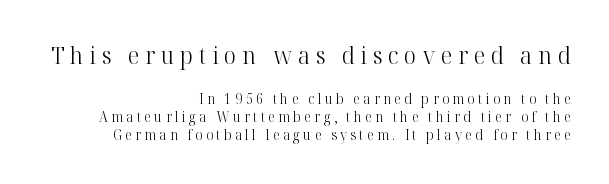
The image shows 24 px text type, upright; set right-aligned, normal line spacing (1.31x), unusually wide letter spacing (+0.24 em), not underlined; the first (top) block is 1.71x larger.
